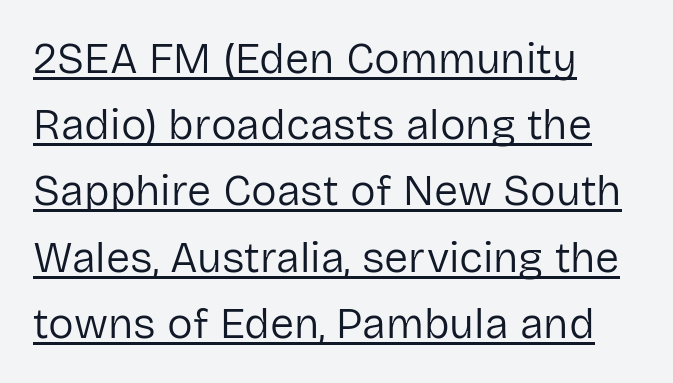
The image shows 43 px regular-weight sans-serif type, upright; set left-aligned, normal line spacing (1.54x), normal letter spacing, underlined; low stroke contrast and a medium x-height.
